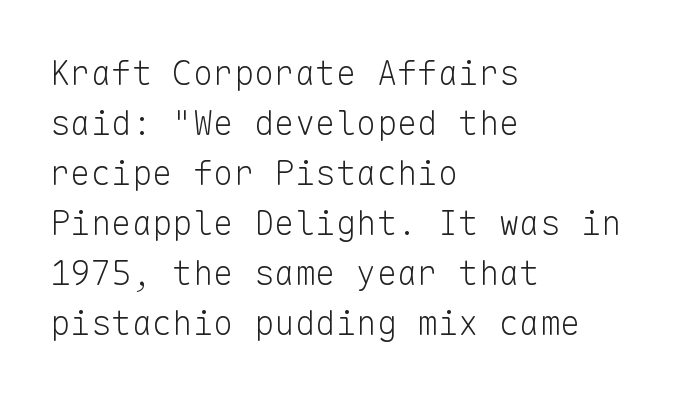
The image shows 34 px light sans-serif type, upright, monospaced; set left-aligned, normal line spacing (1.47x), normal letter spacing, not underlined; low stroke contrast and a medium x-height.
